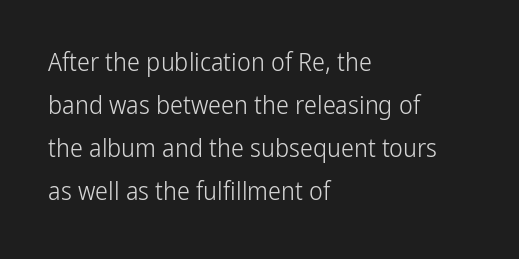
{"italic": "no", "bold": "no", "underline": "no", "align": "left", "line_spacing": "normal", "line_spacing_ratio": 1.66, "letter_spacing": "normal", "letter_spacing_em": 0.0, "glyph_px": 26}
